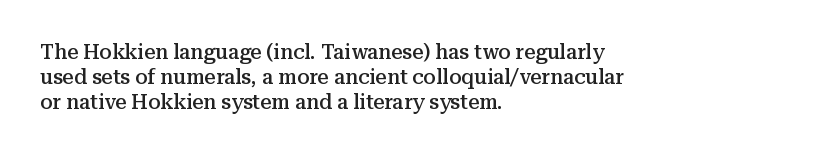
{"italic": "no", "bold": "semi", "underline": "no", "align": "left", "line_spacing": "normal", "line_spacing_ratio": 1.26, "letter_spacing": "normal", "letter_spacing_em": 0.0, "glyph_px": 20}
